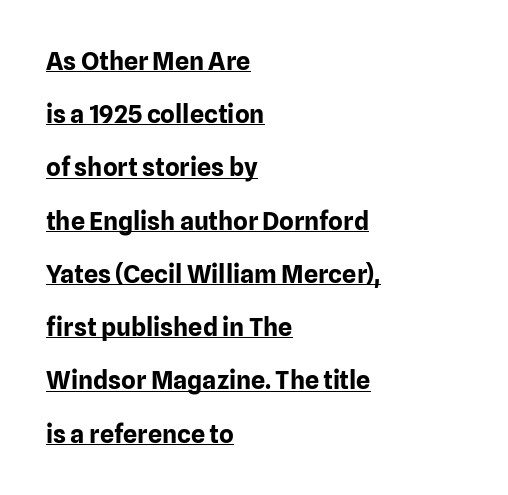
Q: Is the text bold? A: Yes.
Q: Is the text italic (slanted)? A: No, it is upright.
Q: Is the text underlined? A: Yes.
Q: How is the paragraph aligned? A: Left-aligned.
Q: Is the spacing between letters normal or unusually wide? A: Normal.
Q: Is the spacing between lines tight, normal or loose? A: Loose.
